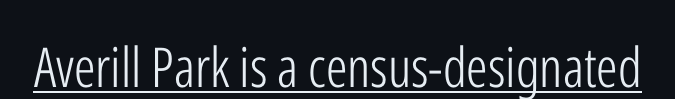
{"serif": "no", "italic": "no", "bold": "no", "weight": "light", "width": "condensed", "stroke_contrast": "low", "x_height": "medium", "monospaced": "no", "underline": "yes", "letter_spacing": "normal", "letter_spacing_em": 0.0, "glyph_px": 55}
